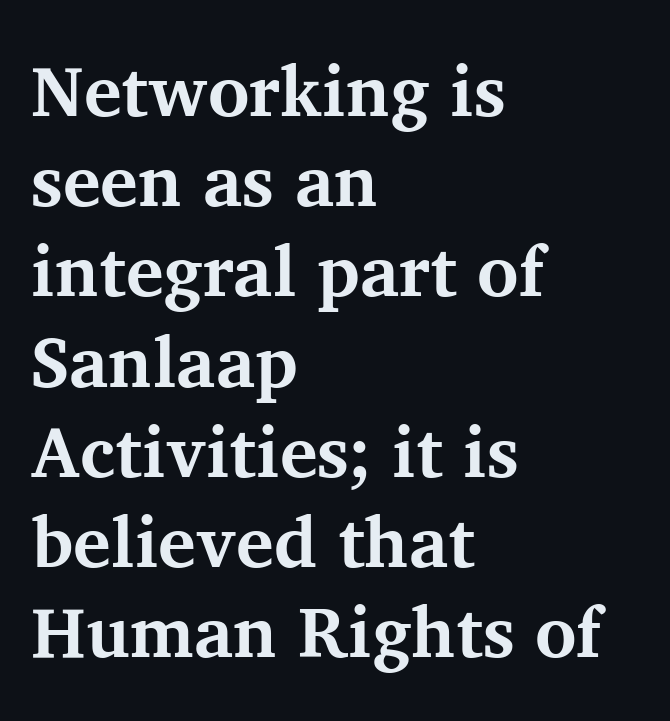
Honestly, the letter spacing is just normal — you wouldn't notice it. Lines of text with bare space underneath. You'd pick this weight for a headline — it's a proper bold. The letters stand upright; this is a roman face. Leading: standard. Do the characters align in a grid? No, the font is proportional.
